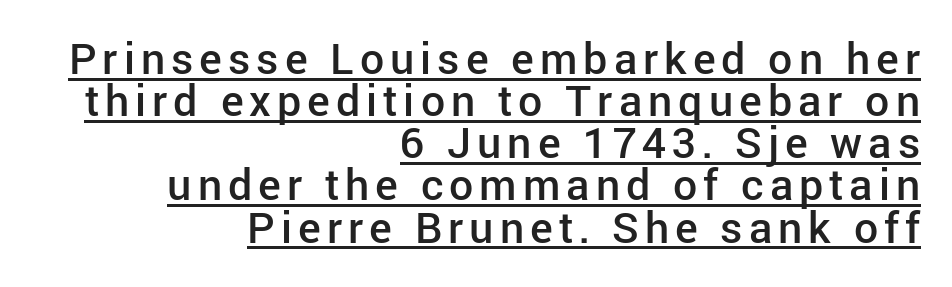
Q: Is the text bold? A: Semi-bold.
Q: Is the text italic (slanted)? A: No, it is upright.
Q: Is the typeface a serif or a sans-serif typeface? A: Sans-serif.
Q: Is the text underlined? A: Yes.
Q: How is the paragraph aligned? A: Right-aligned.
Q: Is the spacing between lines tight, normal or loose? A: Tight.
Q: Width (condensed, normal, or wide)? A: Normal.
Q: Stroke contrast? A: Low.
Q: x-height? A: Medium.
Q: Monospaced? A: No.
